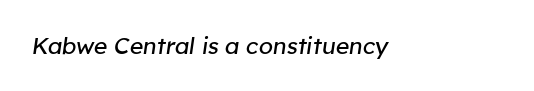
{"italic": "yes", "lean": "right", "slant_degrees": 8, "bold": "no", "underline": "no", "letter_spacing": "normal", "letter_spacing_em": 0.0, "glyph_px": 23}
